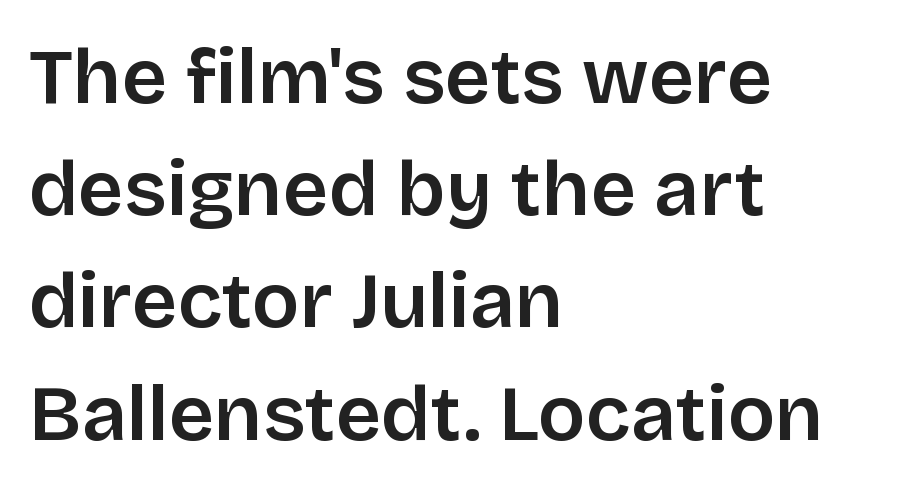
The image shows 79 px sans-serif type, upright; set left-aligned, normal line spacing (1.42x), normal letter spacing, not underlined; low stroke contrast and a large x-height.
